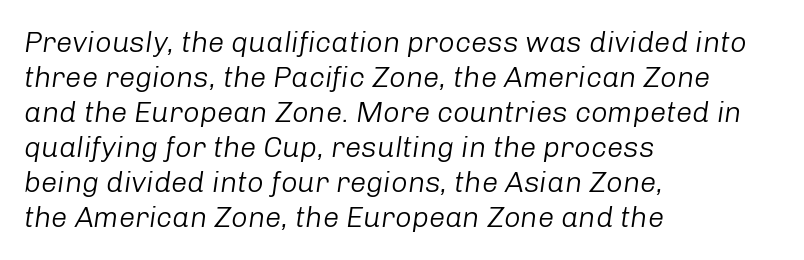
Q: Is the text bold? A: No.
Q: Is the text italic (slanted)? A: Yes, it leans right by about 8 degrees.
Q: Is the text underlined? A: No.
Q: How is the paragraph aligned? A: Left-aligned.
Q: Is the spacing between letters normal or unusually wide? A: Normal.
Q: Width (condensed, normal, or wide)? A: Normal.
Q: Stroke contrast? A: Low.
Q: x-height? A: Medium.
Q: Monospaced? A: No.
